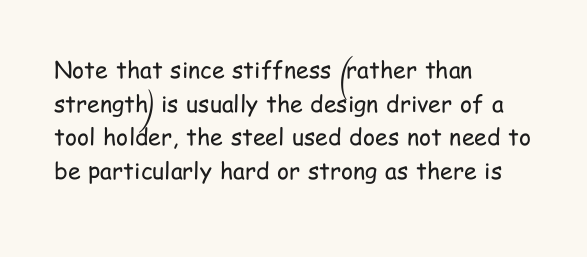
The image shows 23 px text type, upright; set left-aligned, normal line spacing (1.46x), normal letter spacing, not underlined.
